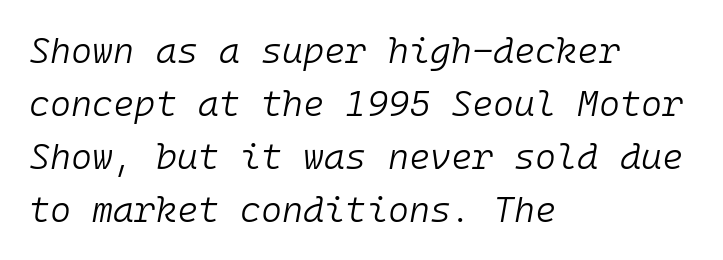
The image shows 36 px light type, italic (leaning right), monospaced; set left-aligned, normal line spacing (1.47x), normal letter spacing, not underlined; low stroke contrast and a medium x-height.
